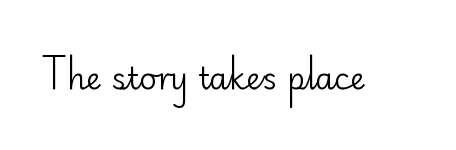
The image shows 30 px regular-weight sans-serif type, upright; set normal letter spacing, not underlined; low stroke contrast and a small x-height.
